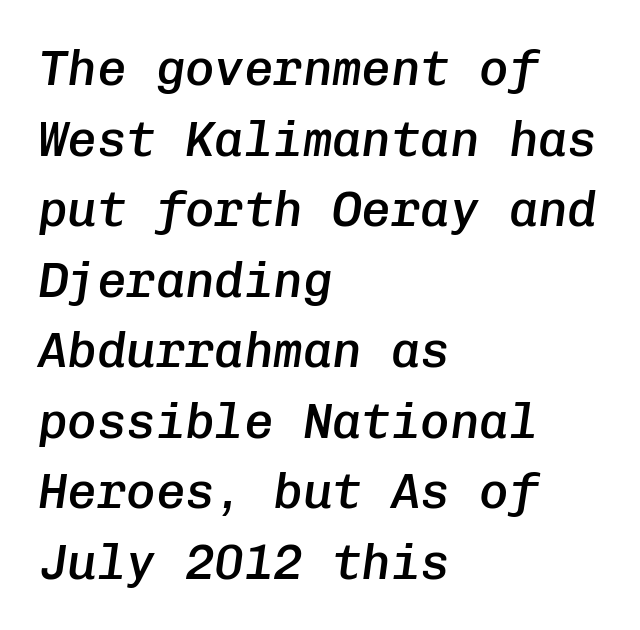
The image shows 49 px semibold type, italic (leaning right), monospaced; set left-aligned, normal line spacing (1.44x), normal letter spacing, not underlined; low stroke contrast and a medium x-height.
